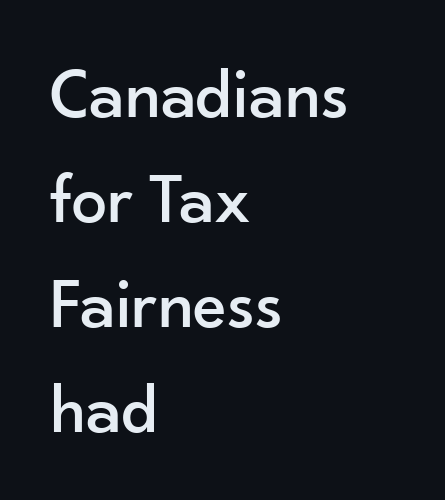
Q: Is the text italic (slanted)? A: No, it is upright.
Q: Is the typeface a serif or a sans-serif typeface? A: Sans-serif.
Q: Is the text underlined? A: No.
Q: How is the paragraph aligned? A: Left-aligned.
Q: Is the spacing between letters normal or unusually wide? A: Normal.
Q: Is the spacing between lines tight, normal or loose? A: Normal.
Q: Width (condensed, normal, or wide)? A: Normal.
Q: Stroke contrast? A: Low.
Q: x-height? A: Small.
Q: Monospaced? A: No.
